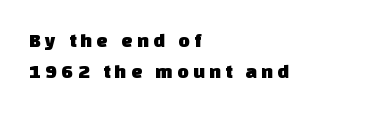
{"underline": "no", "align": "left", "line_spacing": "normal", "line_spacing_ratio": 1.56, "letter_spacing": "wide", "letter_spacing_em": 0.21, "glyph_px": 20}
